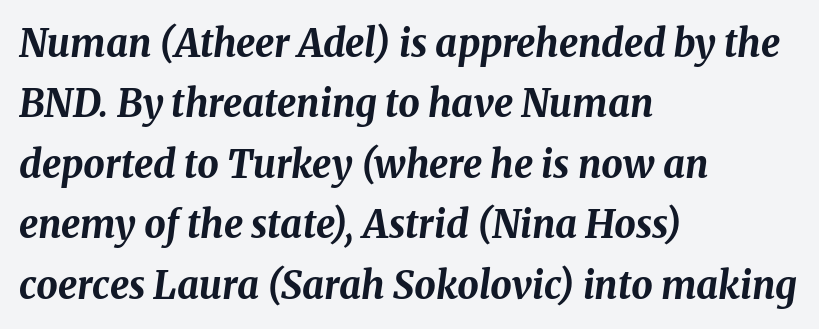
Q: Is the text bold? A: Yes.
Q: Is the text italic (slanted)? A: Yes, it leans right by about 8 degrees.
Q: Is the text underlined? A: No.
Q: How is the paragraph aligned? A: Left-aligned.
Q: Is the spacing between letters normal or unusually wide? A: Normal.
Q: Is the spacing between lines tight, normal or loose? A: Normal.
Q: Width (condensed, normal, or wide)? A: Normal.
Q: Stroke contrast? A: Medium.
Q: x-height? A: Medium.
Q: Monospaced? A: No.
